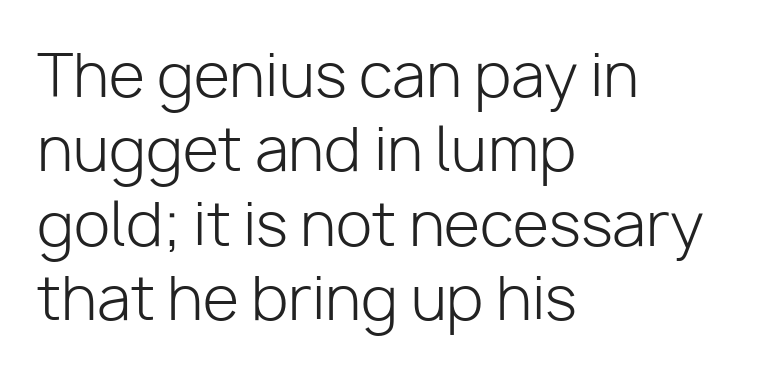
Q: Is the text bold? A: No.
Q: Is the text italic (slanted)? A: No, it is upright.
Q: Is the typeface a serif or a sans-serif typeface? A: Sans-serif.
Q: Is the text underlined? A: No.
Q: How is the paragraph aligned? A: Left-aligned.
Q: Is the spacing between letters normal or unusually wide? A: Normal.
Q: Is the spacing between lines tight, normal or loose? A: Normal.
Q: Width (condensed, normal, or wide)? A: Normal.
Q: Stroke contrast? A: Low.
Q: x-height? A: Medium.
Q: Monospaced? A: No.
